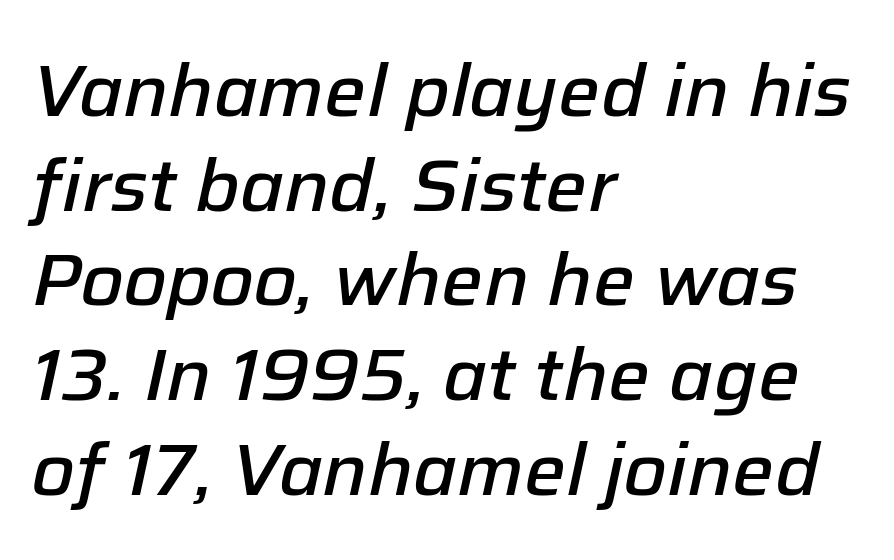
{"italic": "yes", "lean": "right", "slant_degrees": 12, "bold": "semi", "weight": "semibold", "width": "normal", "stroke_contrast": "low", "x_height": "medium", "monospaced": "no", "underline": "no", "align": "left", "line_spacing": "normal", "line_spacing_ratio": 1.28, "letter_spacing": "normal", "letter_spacing_em": 0.0, "glyph_px": 74}
